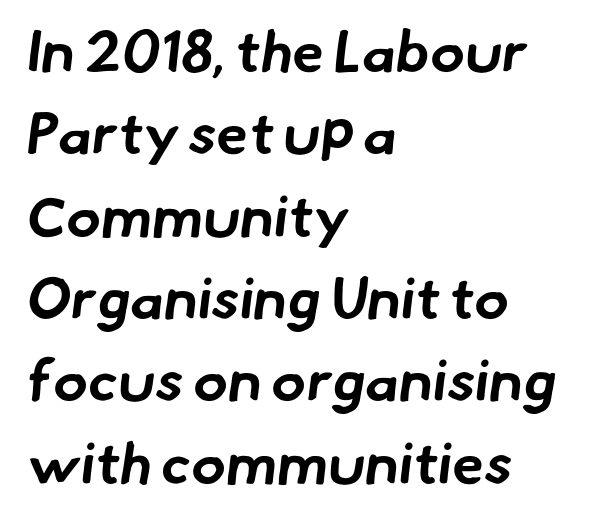
Q: Is the text bold? A: Yes.
Q: Is the typeface a serif or a sans-serif typeface? A: Sans-serif.
Q: Is the text underlined? A: No.
Q: How is the paragraph aligned? A: Left-aligned.
Q: Is the spacing between letters normal or unusually wide? A: Normal.
Q: Is the spacing between lines tight, normal or loose? A: Normal.
Q: Width (condensed, normal, or wide)? A: Normal.
Q: Stroke contrast? A: Low.
Q: x-height? A: Small.
Q: Monospaced? A: No.
